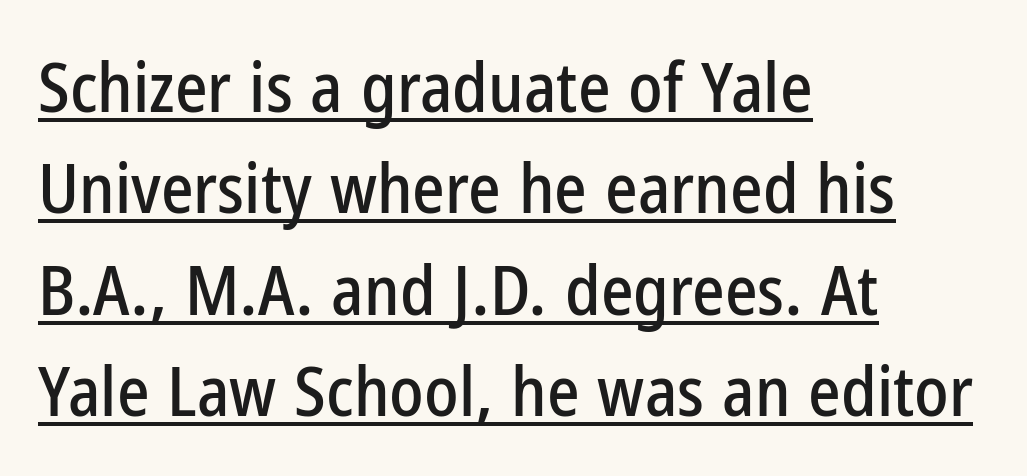
Q: Is the text italic (slanted)? A: No, it is upright.
Q: Is the typeface a serif or a sans-serif typeface? A: Sans-serif.
Q: Is the text underlined? A: Yes.
Q: How is the paragraph aligned? A: Left-aligned.
Q: Is the spacing between letters normal or unusually wide? A: Normal.
Q: Is the spacing between lines tight, normal or loose? A: Normal.
Q: Width (condensed, normal, or wide)? A: Condensed.
Q: Stroke contrast? A: Low.
Q: x-height? A: Medium.
Q: Monospaced? A: No.
